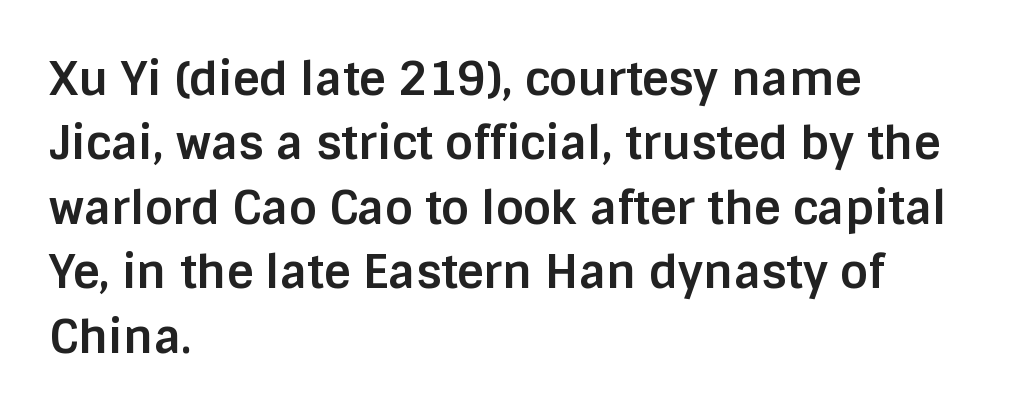
All the whitespace from short lines collects on the right. The text was rendered using a sans face with plain stroke endings. The rendering uses a moderate line-height, typical for paragraphs. Proportional: the letters do not fall into vertical columns.
